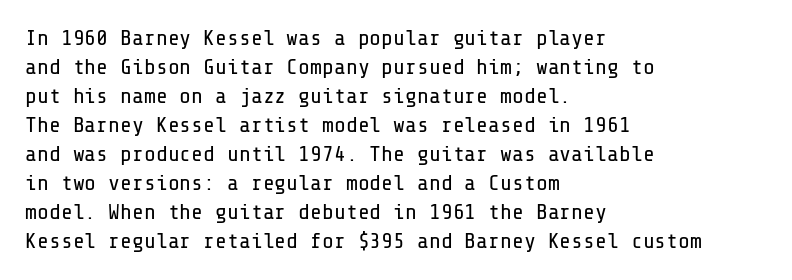
Q: Is the text bold? A: No.
Q: Is the text italic (slanted)? A: No, it is upright.
Q: Is the text underlined? A: No.
Q: How is the paragraph aligned? A: Left-aligned.
Q: Is the spacing between letters normal or unusually wide? A: Normal.
Q: Is the spacing between lines tight, normal or loose? A: Normal.
